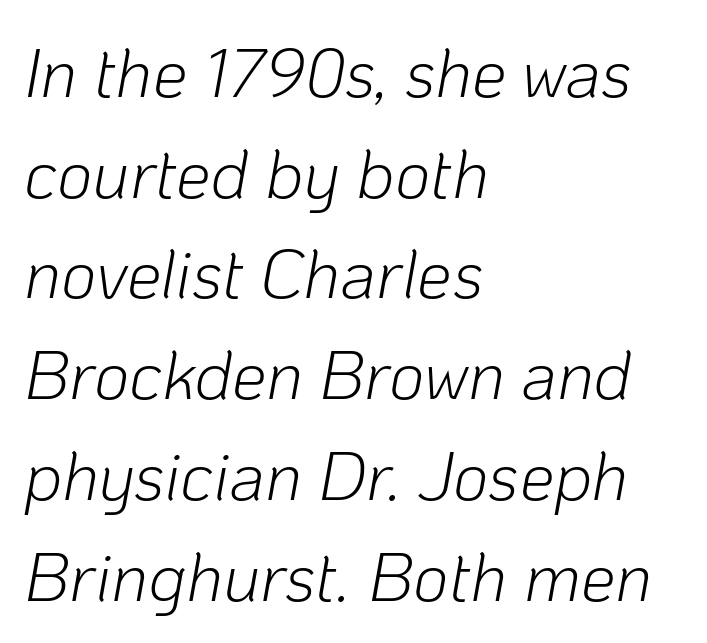
You can tell it's italic because the verticals aren't actually vertical. Words float on clear page, feet unadorned. Weight: not bold — regular or lighter. Layout note: lines flush left.
